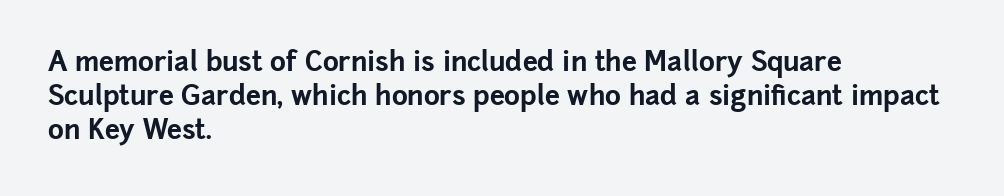
{"italic": "no", "bold": "yes", "underline": "no", "align": "left", "line_spacing": "normal", "line_spacing_ratio": 1.26, "letter_spacing": "normal", "letter_spacing_em": 0.0, "glyph_px": 27}
